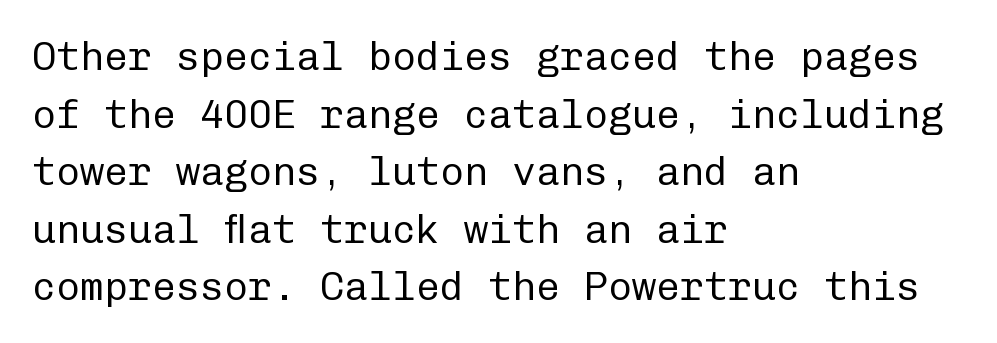
Q: Is the text bold? A: No.
Q: Is the text italic (slanted)? A: No, it is upright.
Q: Is the typeface a serif or a sans-serif typeface? A: Sans-serif.
Q: Is the text underlined? A: No.
Q: How is the paragraph aligned? A: Left-aligned.
Q: Is the spacing between letters normal or unusually wide? A: Normal.
Q: Is the spacing between lines tight, normal or loose? A: Normal.
Q: Width (condensed, normal, or wide)? A: Normal.
Q: Stroke contrast? A: Low.
Q: x-height? A: Medium.
Q: Monospaced? A: Yes.
